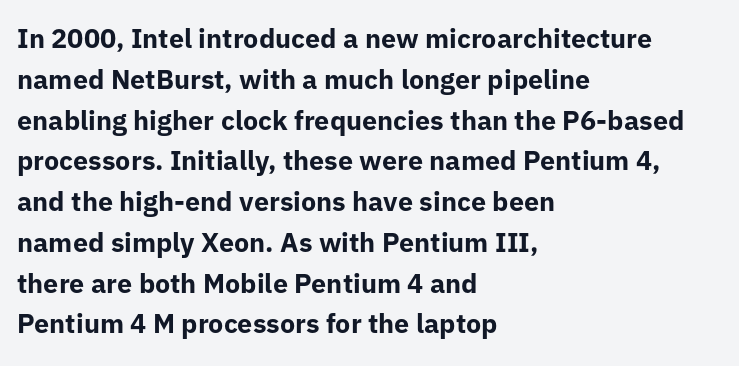
This is the regular roman posture of the typeface. Regarding leading, the lines here are spaced in the standard way. Heft: maximum for text — a bold. The specimen omits any rule beneath the text block's lines.
